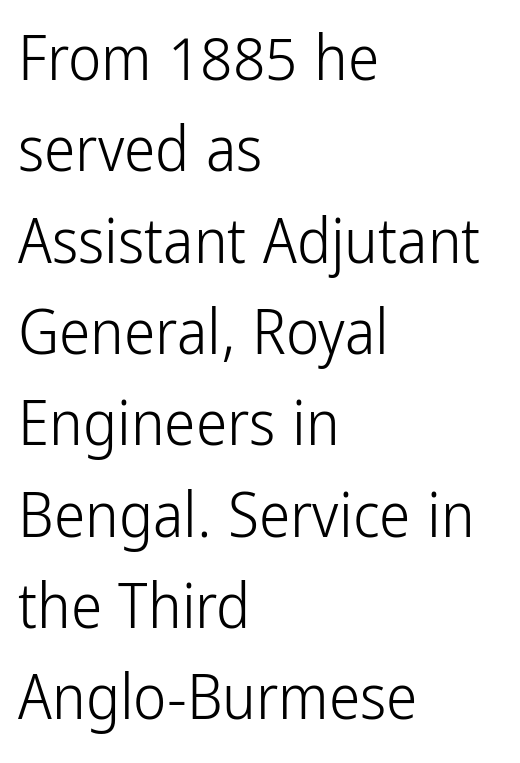
The image shows 63 px light, condensed sans-serif type, upright; set left-aligned, normal line spacing (1.45x), normal letter spacing, not underlined; low stroke contrast and a medium x-height.
